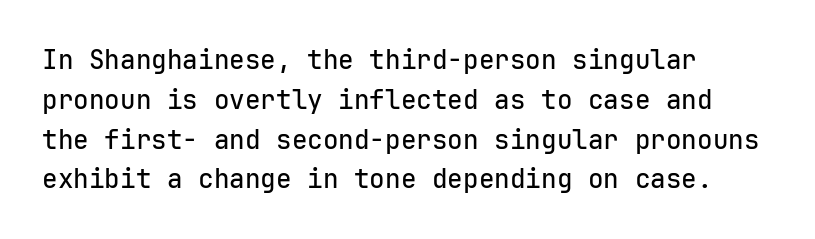
How would I describe the line gaps? Plain and ordinary. Does extra space separate the letters? No, they use regular spacing. These lines stack with their left ends in a neat column. Underlining? Definitely not there. Quick note: not italic, upright.
